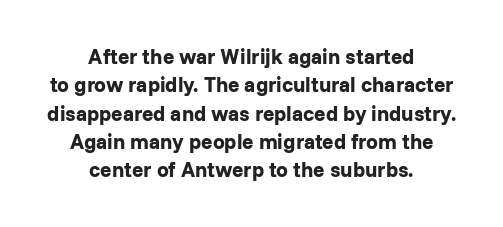
The image shows 21 px bold type, upright; set centered, normal line spacing (1.35x), normal letter spacing, not underlined.
